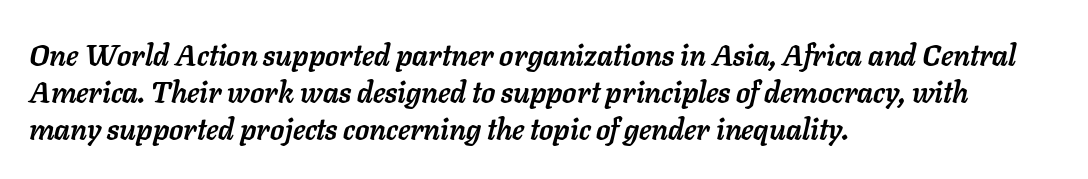
Weight check: bold — yes, fully. Do the characters align in a grid? No, the font is proportional. The tracking reads as untouched default to a designer's eye. One-word summary of the alignment: left. Observe the lean: these are italic letterforms. Descenders hang freely into open space.
